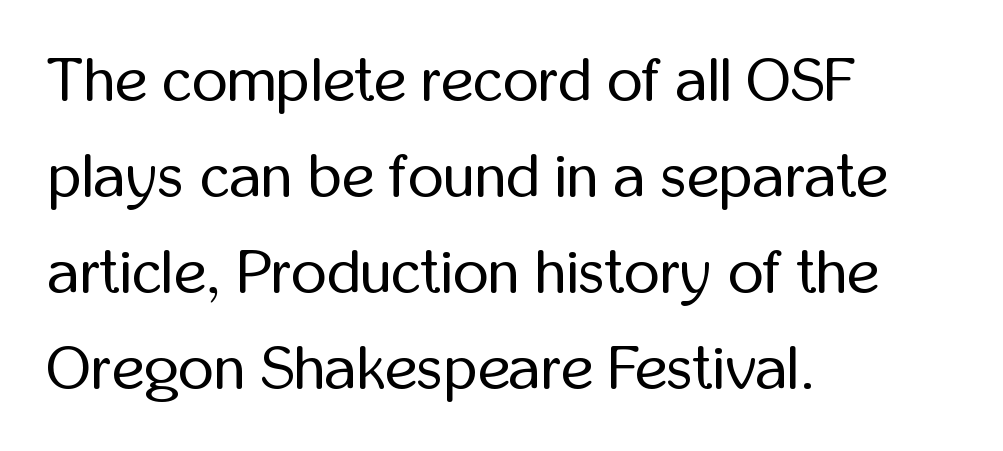
The characters are drawn with everyday or finer stroke widths. Looks like regular typesetting: each glyph gets only the width it needs. The space beneath each line is pristine and unruled. The line texture is even and compact thanks to regular tracking. The lines in this sample share a left origin and differ only in where they stop. Unlike a traditional serif, this face leaves its strokes unadorned.
